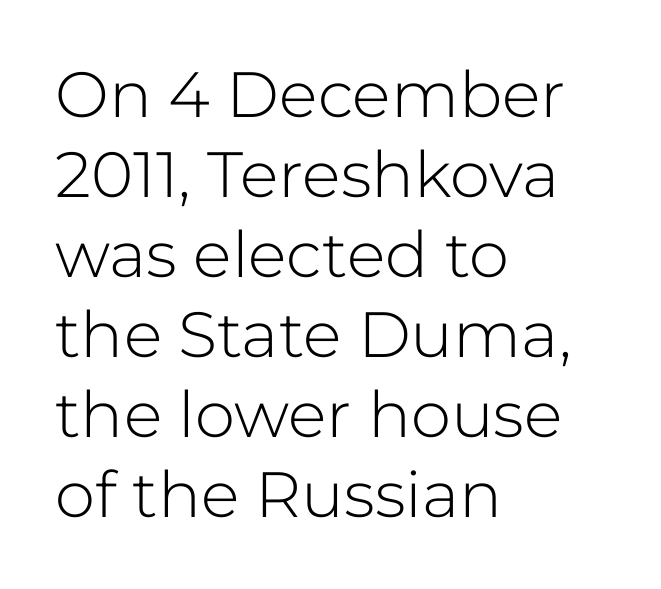
You can tell it's not italic because the verticals are truly vertical. Do the characters align in a grid? No, the font is proportional. This sample uses plain, unmodified letter spacing. The zone under the glyphs is completely vacant.
